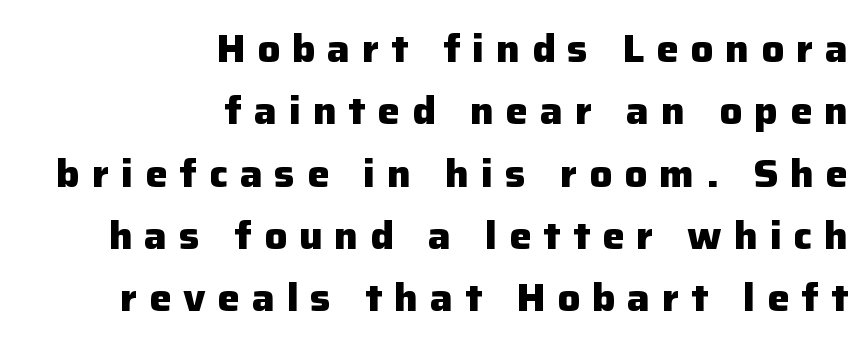
Proportional: the letters do not fall into vertical columns. Typesetter's note: full bold, strokes at maximum text heaviness. Descenders are the only things crossing below the line. This sample uses expanded letter spacing, leaving extra air between glyphs.
